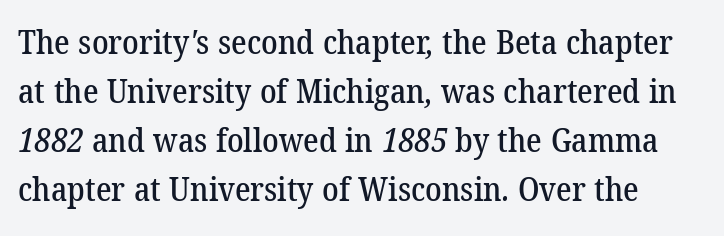
{"serif": "yes", "width": "normal", "stroke_contrast": "low", "x_height": "medium", "monospaced": "no", "underline": "no", "line_spacing": "normal", "line_spacing_ratio": 1.48, "letter_spacing": "normal", "letter_spacing_em": 0.0, "glyph_px": 33}
